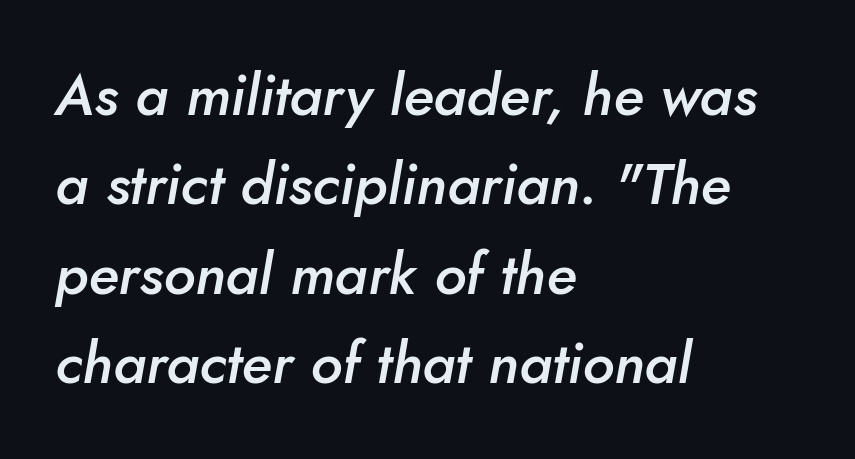
Q: Is the text bold? A: Semi-bold.
Q: Is the text italic (slanted)? A: Yes, it leans right by about 10 degrees.
Q: Is the text underlined? A: No.
Q: How is the paragraph aligned? A: Left-aligned.
Q: Is the spacing between letters normal or unusually wide? A: Normal.
Q: Is the spacing between lines tight, normal or loose? A: Normal.
Q: Width (condensed, normal, or wide)? A: Normal.
Q: Stroke contrast? A: Low.
Q: x-height? A: Small.
Q: Monospaced? A: No.
